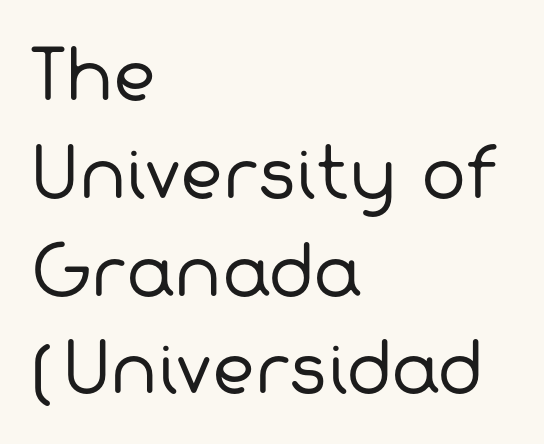
Q: Is the text bold? A: No.
Q: Is the typeface a serif or a sans-serif typeface? A: Sans-serif.
Q: Is the text underlined? A: No.
Q: How is the paragraph aligned? A: Left-aligned.
Q: Is the spacing between letters normal or unusually wide? A: Normal.
Q: Is the spacing between lines tight, normal or loose? A: Normal.
Q: Width (condensed, normal, or wide)? A: Normal.
Q: Stroke contrast? A: Low.
Q: x-height? A: Medium.
Q: Monospaced? A: No.
